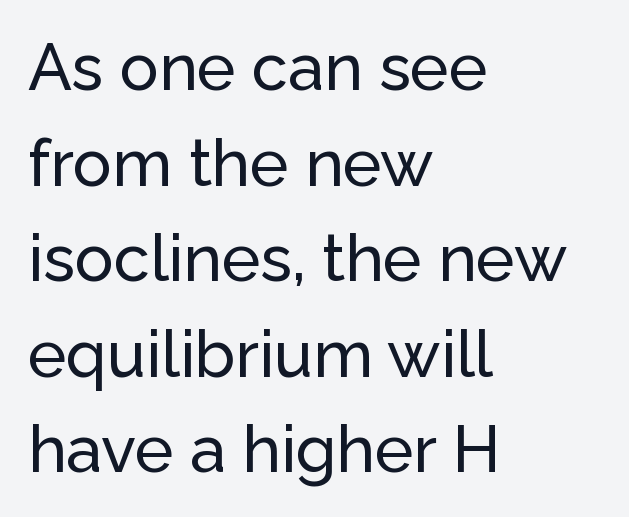
Font category for this specimen: sans-serif. Caption: standard tracking, unaltered. The rendering uses natural spacing where letterforms have individual widths. This block has exactly the height ordinary leading produces. The text block is weighted toward the left margin, trailing off unevenly rightward.
